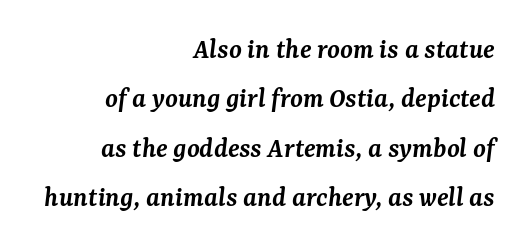
Typographic density is moderately raised because the face is semibold. Characters follow at the spacing the type designer built in. Leading: standard. Looks like regular typesetting: each glyph gets only the width it needs. Each row of text sits above clean, open space. Line endings align vertically; line beginnings do not.
